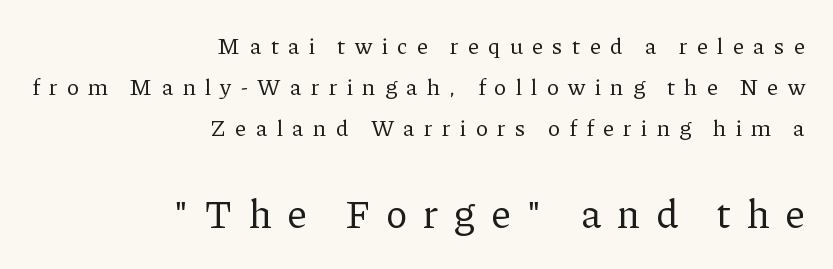
Typographically, this falls in the serif category. You get the small type first, then a jump to larger type. Unlike italic type, these characters show no tilt at all. Character widths vary here, with narrow letters taking less room than wide ones. How are the letters spaced? Widely, with obvious added tracking. Underlining? Definitely not there.
